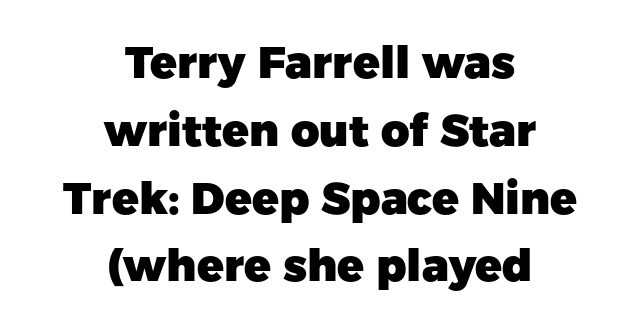
The image shows 44 px heavy sans-serif type, upright; set centered, normal line spacing (1.54x), normal letter spacing, not underlined; low stroke contrast and a medium x-height.
